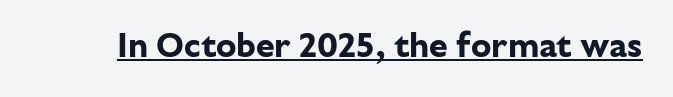
{"serif": "no", "italic": "no", "bold": "yes", "weight": "bold", "width": "normal", "stroke_contrast": "low", "x_height": "medium", "monospaced": "no", "underline": "yes", "letter_spacing": "normal", "letter_spacing_em": 0.0, "glyph_px": 34}
